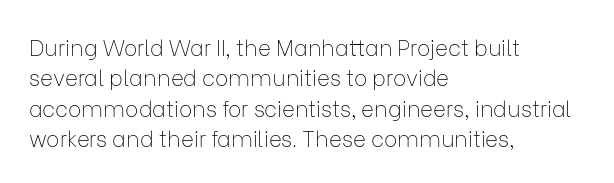
{"italic": "no", "bold": "no", "underline": "no", "align": "left", "line_spacing": "normal", "line_spacing_ratio": 1.38, "letter_spacing": "normal", "letter_spacing_em": 0.0, "glyph_px": 22}
